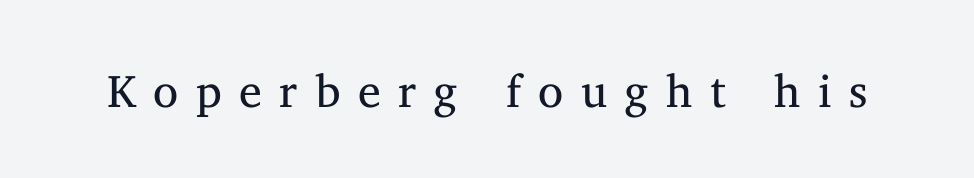
The image shows 46 px regular-weight serif type, upright; set unusually wide letter spacing (+0.38 em), not underlined; medium stroke contrast and a medium x-height.
